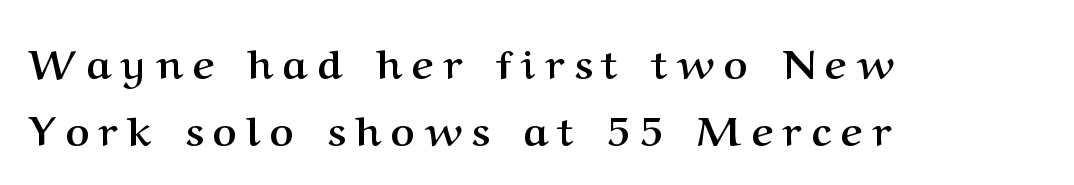
As a designer I'd log this as weight 700, bold. The tracking reads as deliberately expanded to a designer's eye. Spacing verdict: proportional, widths tailored to each character. In terms of letterform style, serifs are clearly present. Vertical strokes here are truly vertical. Just letters on the line, the space beneath them empty.
